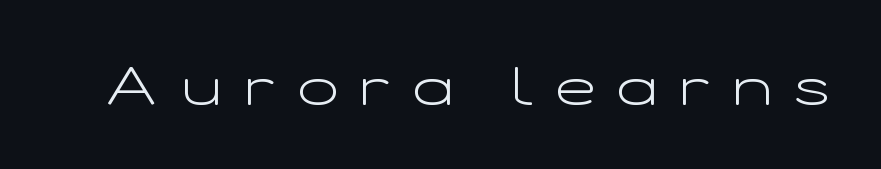
Q: Is the text bold? A: No.
Q: Is the text italic (slanted)? A: No, it is upright.
Q: Is the typeface a serif or a sans-serif typeface? A: Sans-serif.
Q: Is the text underlined? A: No.
Q: Is the spacing between letters normal or unusually wide? A: Unusually wide.
Q: Width (condensed, normal, or wide)? A: Wide.
Q: Stroke contrast? A: Low.
Q: x-height? A: Medium.
Q: Monospaced? A: No.
